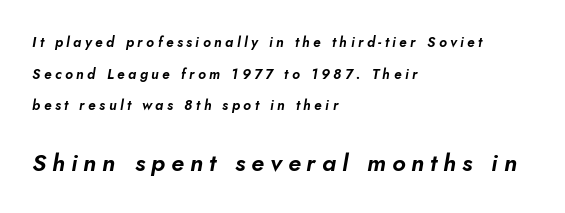
{"italic": "yes", "lean": "right", "slant_degrees": 10, "underline": "no", "align": "left", "line_spacing": "loose", "line_spacing_ratio": 2.26, "letter_spacing": "wide", "letter_spacing_em": 0.25, "larger_block": "second", "size_ratio": 1.71, "glyph_px": 24}
